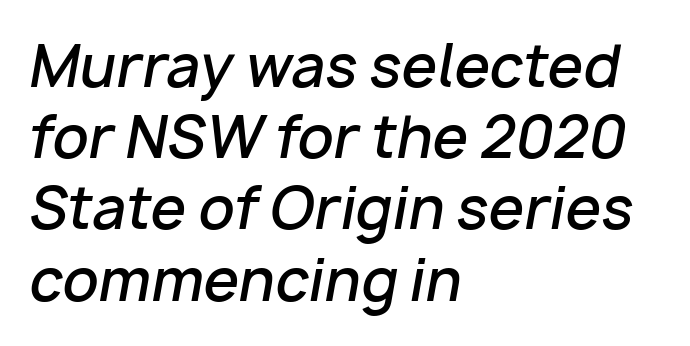
{"italic": "yes", "lean": "right", "slant_degrees": 10, "bold": "semi", "weight": "semibold", "width": "normal", "stroke_contrast": "low", "x_height": "medium", "monospaced": "no", "underline": "no", "align": "left", "line_spacing": "normal", "line_spacing_ratio": 1.25, "letter_spacing": "normal", "letter_spacing_em": 0.0, "glyph_px": 57}
